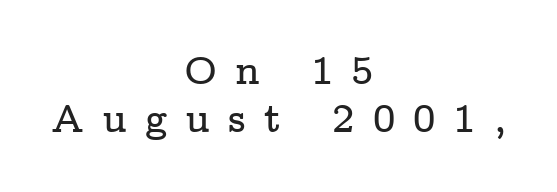
The image shows 39 px wide serif type, upright; set centered, line spacing 1.23x, unusually wide letter spacing (+0.46 em), not underlined; low stroke contrast and a medium x-height.
